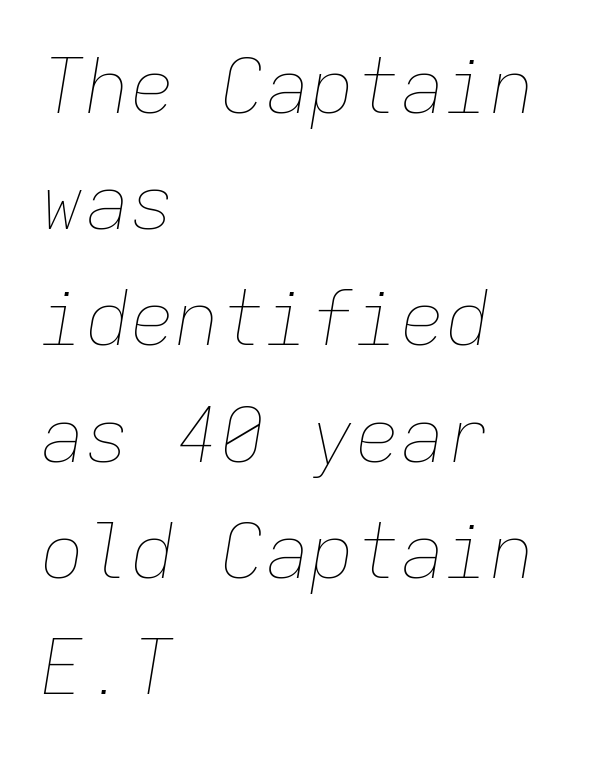
The image shows 75 px thin type, italic (leaning right), monospaced; set left-aligned, normal line spacing (1.55x), normal letter spacing, not underlined; low stroke contrast and a medium x-height.
